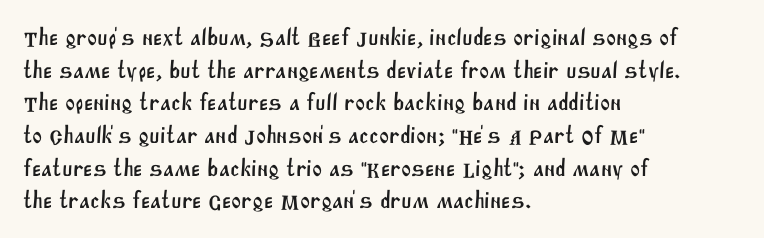
Q: Is the text underlined? A: No.
Q: How is the paragraph aligned? A: Left-aligned.
Q: Is the spacing between letters normal or unusually wide? A: Normal.
Q: Is the spacing between lines tight, normal or loose? A: Normal.
